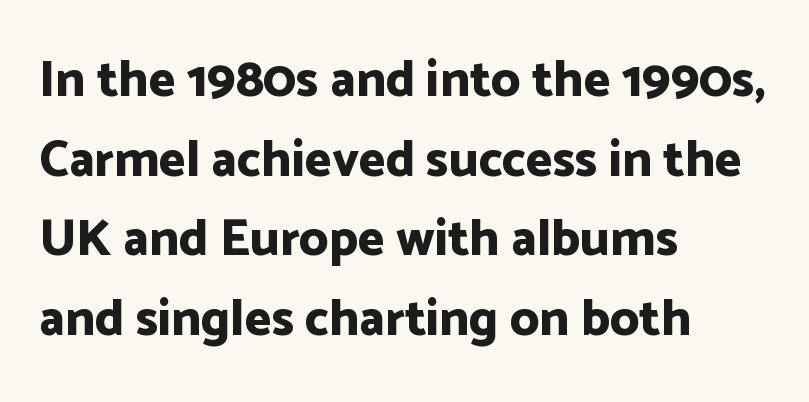
Q: Is the text bold? A: Yes.
Q: Is the text italic (slanted)? A: No, it is upright.
Q: Is the typeface a serif or a sans-serif typeface? A: Sans-serif.
Q: Is the text underlined? A: No.
Q: How is the paragraph aligned? A: Left-aligned.
Q: Is the spacing between letters normal or unusually wide? A: Normal.
Q: Is the spacing between lines tight, normal or loose? A: Normal.
Q: Width (condensed, normal, or wide)? A: Normal.
Q: Stroke contrast? A: Low.
Q: x-height? A: Medium.
Q: Monospaced? A: No.
